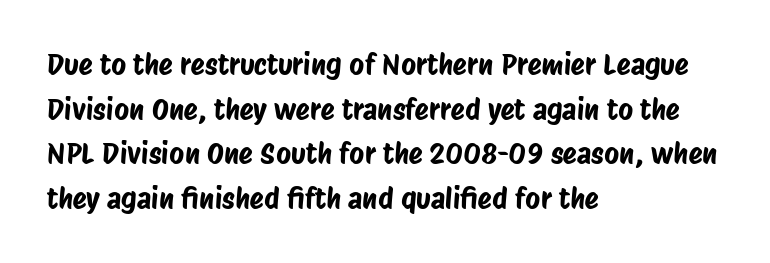
Q: Is the typeface a serif or a sans-serif typeface? A: Sans-serif.
Q: Is the text underlined? A: No.
Q: How is the paragraph aligned? A: Left-aligned.
Q: Is the spacing between letters normal or unusually wide? A: Normal.
Q: Is the spacing between lines tight, normal or loose? A: Normal.
Q: Width (condensed, normal, or wide)? A: Condensed.
Q: Stroke contrast? A: Low.
Q: x-height? A: Large.
Q: Monospaced? A: No.
